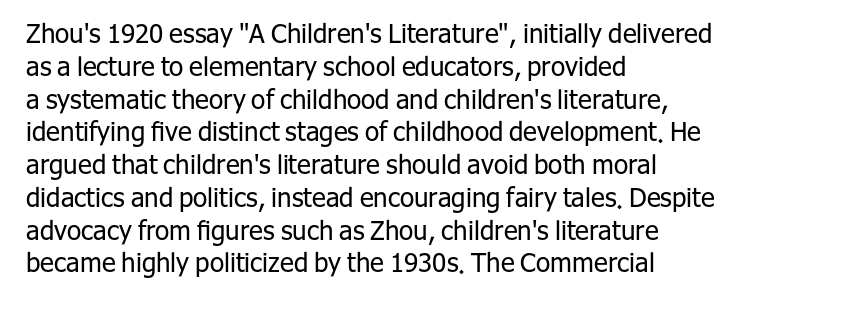
The image shows 26 px text type, upright; set left-aligned, normal line spacing (1.26x), normal letter spacing, not underlined.
